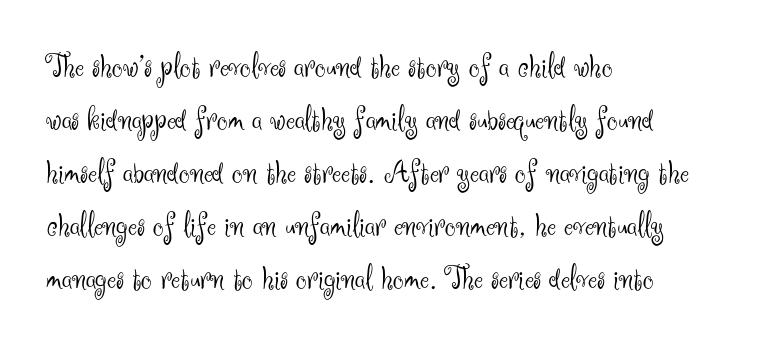
The image shows 34 px light sans-serif type, upright; set left-aligned, normal line spacing (1.56x), normal letter spacing, not underlined; medium stroke contrast and a small x-height.
